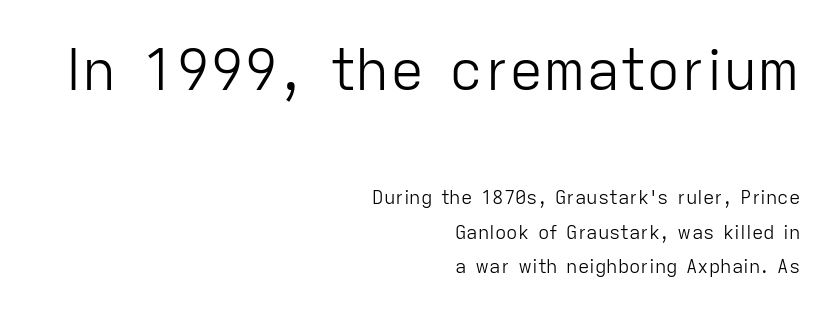
The image shows 57 px light sans-serif type, upright; set right-aligned, line spacing 1.83x, normal letter spacing, not underlined; the first (top) block is 3.0x larger; low stroke contrast and a medium x-height.
